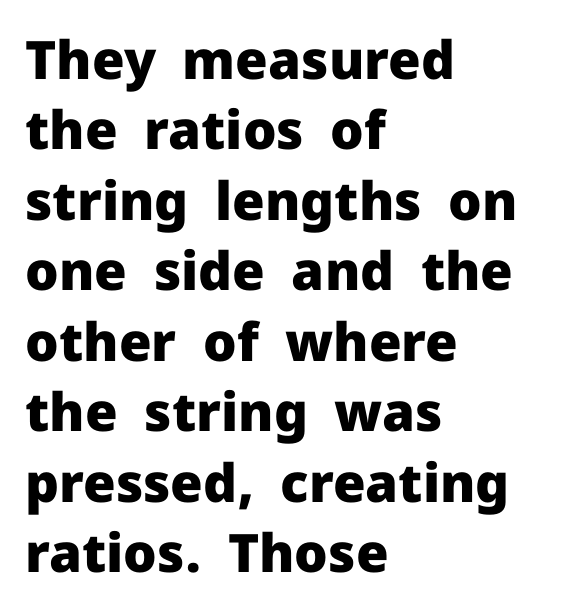
Q: Is the text bold? A: Yes.
Q: Is the text italic (slanted)? A: No, it is upright.
Q: Is the typeface a serif or a sans-serif typeface? A: Sans-serif.
Q: Is the text underlined? A: No.
Q: How is the paragraph aligned? A: Left-aligned.
Q: Is the spacing between letters normal or unusually wide? A: Normal.
Q: Is the spacing between lines tight, normal or loose? A: Normal.
Q: Width (condensed, normal, or wide)? A: Normal.
Q: Stroke contrast? A: Low.
Q: x-height? A: Medium.
Q: Monospaced? A: No.
